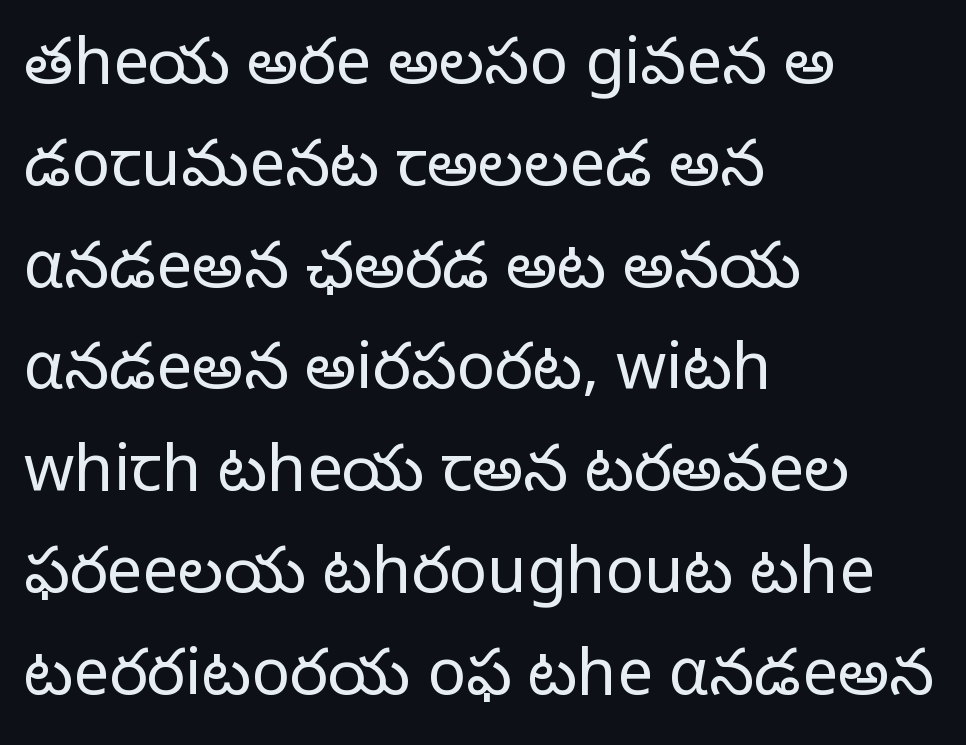
The image shows 64 px light sans-serif type, upright; set left-aligned, normal line spacing (1.59x), normal letter spacing, not underlined; low stroke contrast and a medium x-height.
